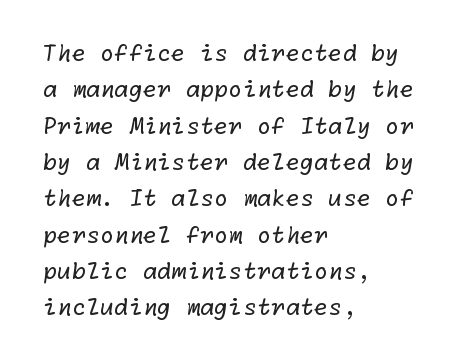
Does extra space separate the letters? No, they use regular spacing. This rendering features lettering with no underline. The font sits on the lighter half of the weight spectrum, regular included. Regular leading.
